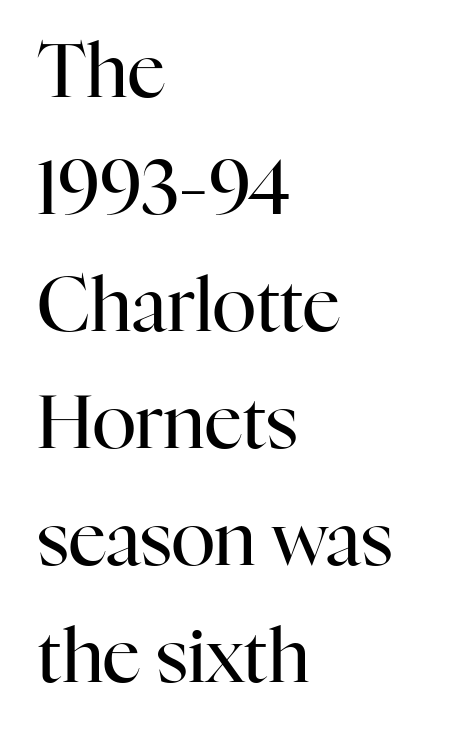
Q: Is the text bold? A: No.
Q: Is the text italic (slanted)? A: No, it is upright.
Q: Is the typeface a serif or a sans-serif typeface? A: Serif.
Q: Is the text underlined? A: No.
Q: How is the paragraph aligned? A: Left-aligned.
Q: Is the spacing between letters normal or unusually wide? A: Normal.
Q: Is the spacing between lines tight, normal or loose? A: Normal.
Q: Width (condensed, normal, or wide)? A: Normal.
Q: Stroke contrast? A: High.
Q: x-height? A: Medium.
Q: Monospaced? A: No.
